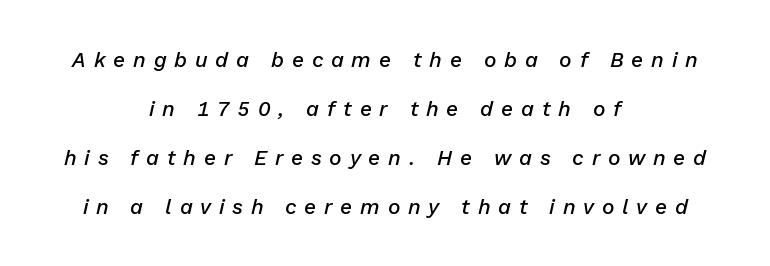
The image shows 21 px text type, italic (leaning right); set centered, loose line spacing (2.34x), unusually wide letter spacing (+0.37 em), not underlined.
